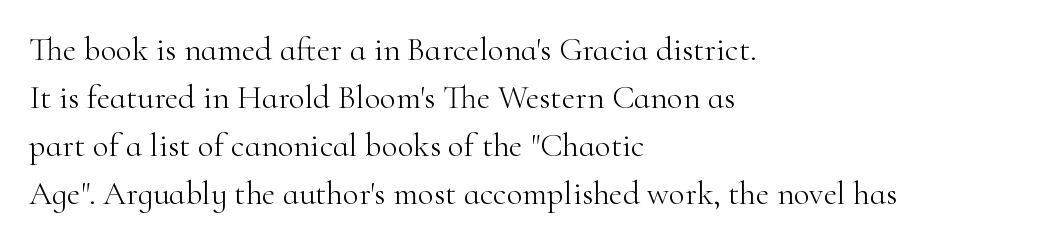
The image shows 33 px light serif type, upright; set left-aligned, normal line spacing (1.45x), normal letter spacing, not underlined; high stroke contrast and a small x-height.
